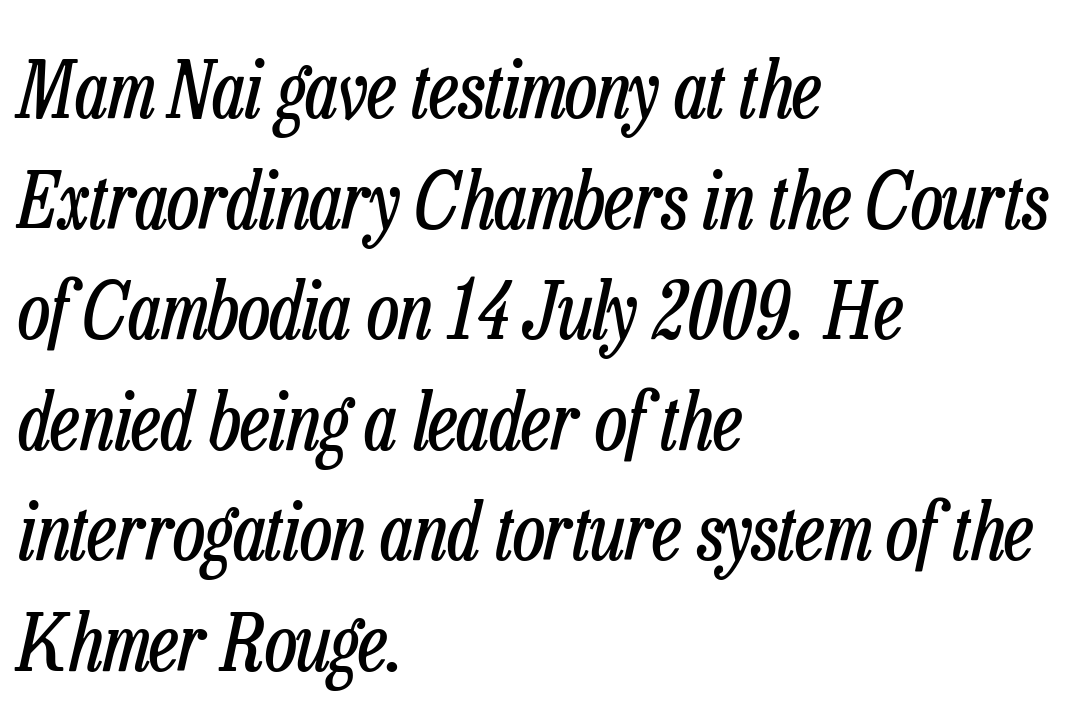
Q: Is the text bold? A: No.
Q: Is the text italic (slanted)? A: Yes, it leans right by about 13 degrees.
Q: Is the text underlined? A: No.
Q: How is the paragraph aligned? A: Left-aligned.
Q: Is the spacing between letters normal or unusually wide? A: Normal.
Q: Is the spacing between lines tight, normal or loose? A: Normal.
Q: Width (condensed, normal, or wide)? A: Condensed.
Q: Stroke contrast? A: Low.
Q: x-height? A: Medium.
Q: Monospaced? A: No.
